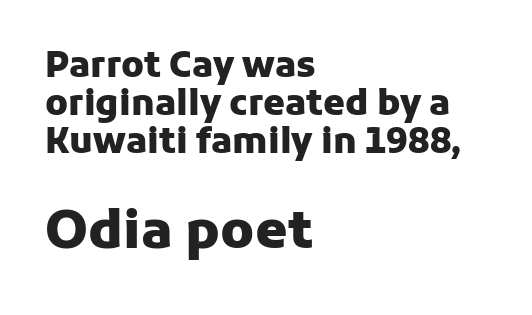
{"serif": "no", "italic": "no", "bold": "yes", "weight": "heavy", "width": "normal", "stroke_contrast": "low", "x_height": "medium", "monospaced": "no", "underline": "no", "align": "left", "line_spacing": "tight", "line_spacing_ratio": 1.09, "letter_spacing": "normal", "letter_spacing_em": 0.0, "larger_block": "second", "size_ratio": 1.49, "glyph_px": 52}
